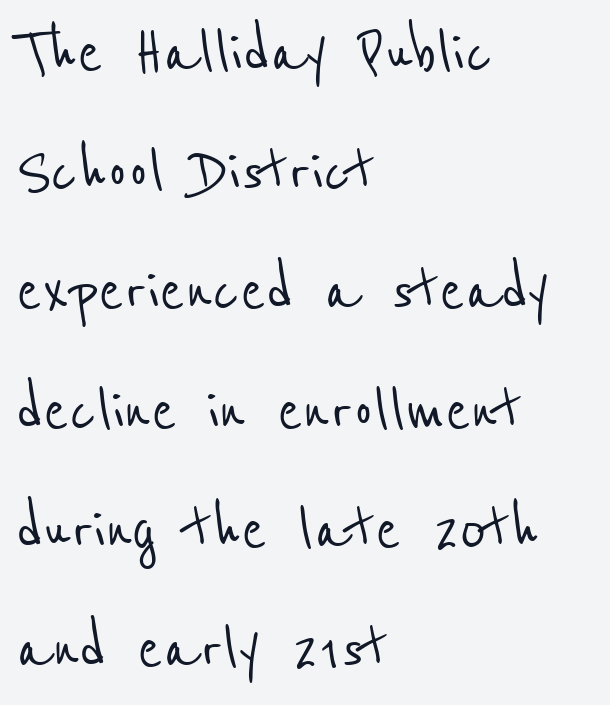
Q: Is the typeface a serif or a sans-serif typeface? A: Sans-serif.
Q: Is the text underlined? A: No.
Q: How is the paragraph aligned? A: Left-aligned.
Q: Is the spacing between letters normal or unusually wide? A: Normal.
Q: Is the spacing between lines tight, normal or loose? A: Normal.
Q: Width (condensed, normal, or wide)? A: Condensed.
Q: Stroke contrast? A: Low.
Q: x-height? A: Medium.
Q: Monospaced? A: No.
